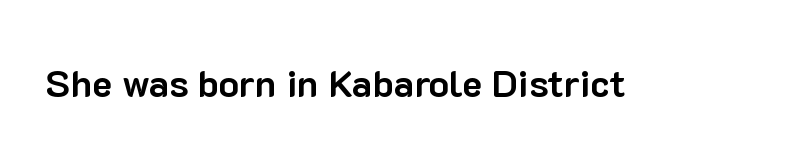
The text was rendered using a sans face with plain stroke endings. A typesetter would call this zero additional tracking. If you drew a line through each stem, it would be perfectly vertical. The rendering uses a bold face; every stroke is thick and dark. Descender tails drop into unmarked territory.
